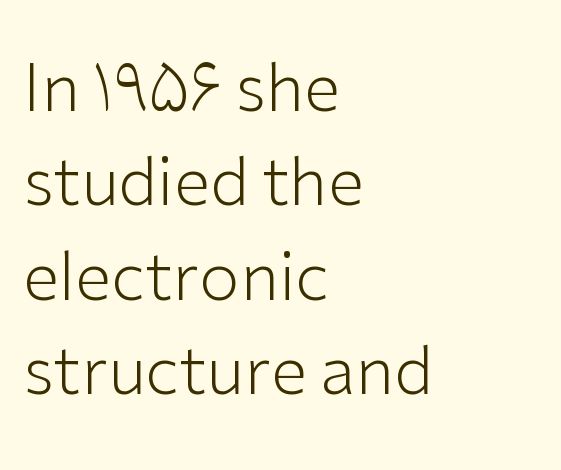
The image shows 66 px light sans-serif type, upright; set left-aligned, normal line spacing (1.43x), normal letter spacing, not underlined; low stroke contrast and a medium x-height.
